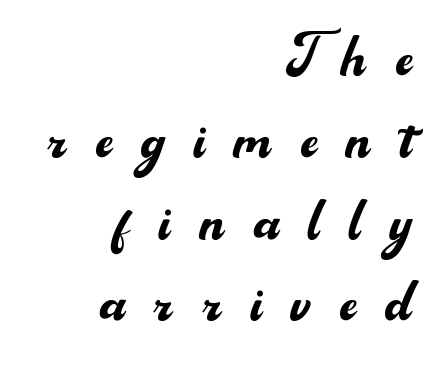
{"serif": "no", "bold": "no", "weight": "regular", "width": "normal", "stroke_contrast": "medium", "x_height": "small", "monospaced": "no", "underline": "no", "align": "right", "line_spacing": "tight", "line_spacing_ratio": 1.12, "letter_spacing": "wide", "letter_spacing_em": 0.4, "glyph_px": 73}
